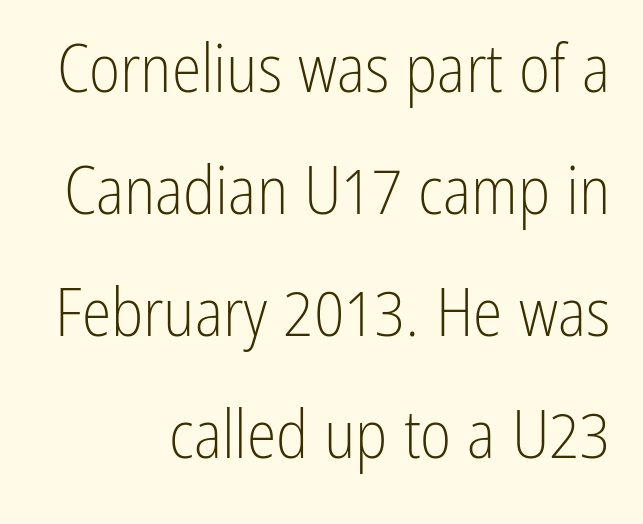
The image shows 67 px light, condensed sans-serif type, upright; set right-aligned, line spacing 1.82x, normal letter spacing, not underlined; low stroke contrast and a medium x-height.
